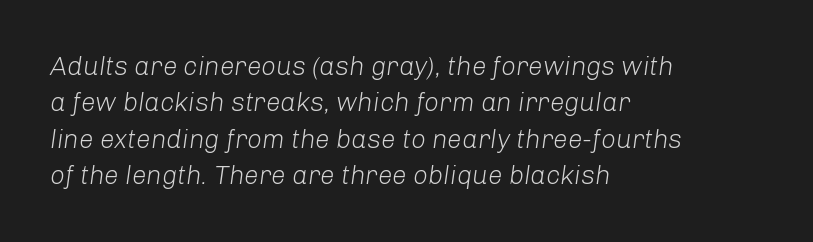
{"italic": "yes", "lean": "right", "slant_degrees": 8, "bold": "no", "underline": "no", "align": "left", "line_spacing": "normal", "line_spacing_ratio": 1.4, "letter_spacing": "normal", "letter_spacing_em": 0.0, "glyph_px": 26}
